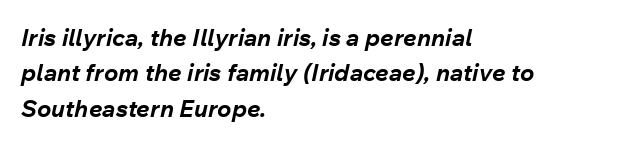
The image shows 24 px bold type, italic (leaning right); set left-aligned, normal line spacing (1.47x), normal letter spacing, not underlined.
